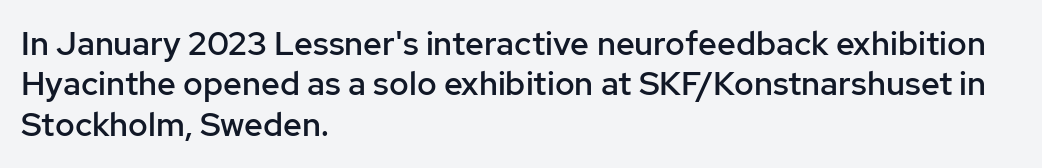
In CSS terms this would be text-align: left. Students, note that the glyphs here touch the page at normal intervals. Notice the strokes are somewhat thickened but not fully heavy: this is a semibold. I'd call this a sans setting — the letters go barefoot.
